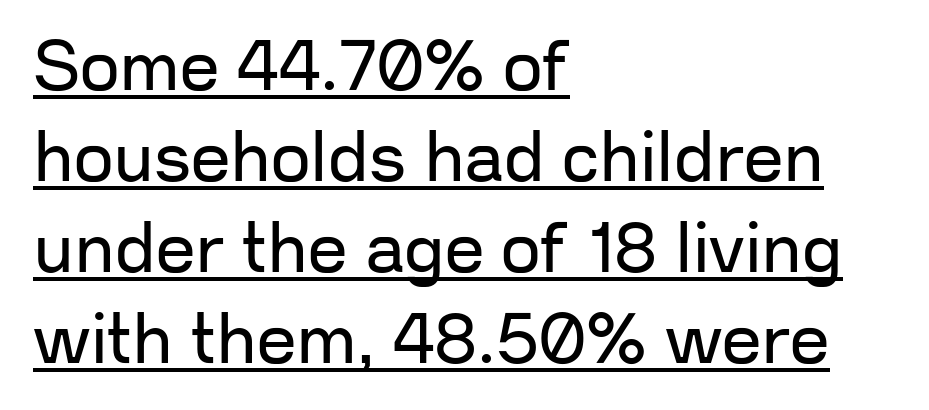
{"serif": "no", "italic": "no", "bold": "no", "weight": "regular", "width": "normal", "stroke_contrast": "low", "x_height": "medium", "monospaced": "no", "underline": "yes", "align": "left", "line_spacing": "normal", "line_spacing_ratio": 1.3, "letter_spacing": "normal", "letter_spacing_em": 0.0, "glyph_px": 70}
